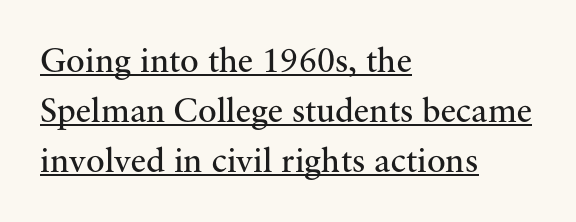
The image shows 35 px regular-weight serif type, upright; set left-aligned, normal line spacing (1.43x), normal letter spacing, underlined; medium stroke contrast and a small x-height.
